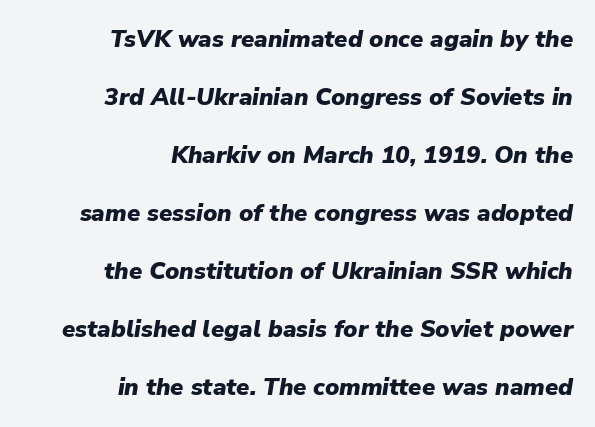
The image shows 24 px bold type, italic (leaning right); set right-aligned, loose line spacing (2.42x), normal letter spacing, not underlined.
